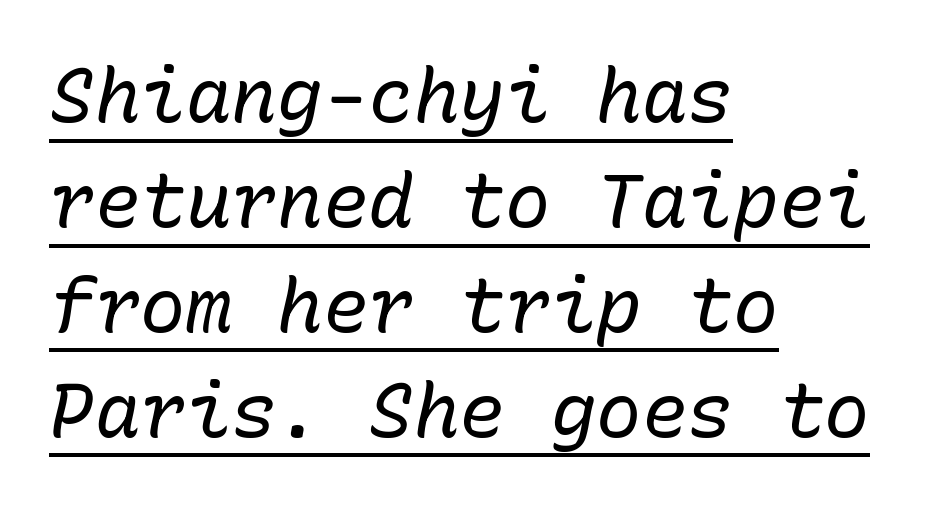
The image shows 76 px regular-weight type, italic (leaning right), monospaced; set left-aligned, normal line spacing (1.38x), normal letter spacing, underlined; low stroke contrast and a medium x-height.
